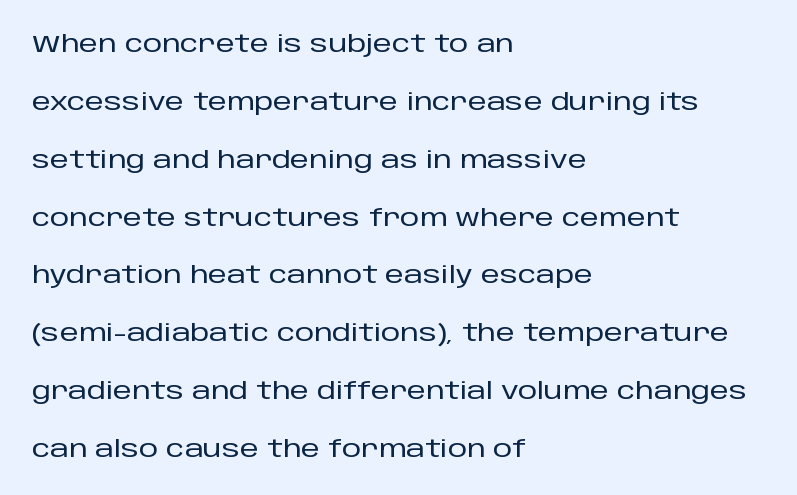
Each line starts at the same left margin while the right side varies. Inter-character spacing is left at the font's built-in metrics. Plain, unruled lines of type. Widely set lines give the paragraph a tall, airy silhouette.
